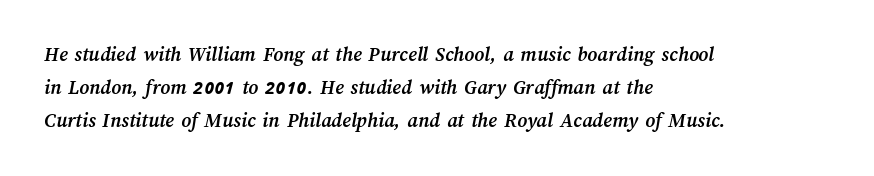
The image shows 21 px bold type; set left-aligned, normal line spacing (1.56x), normal letter spacing, not underlined.
